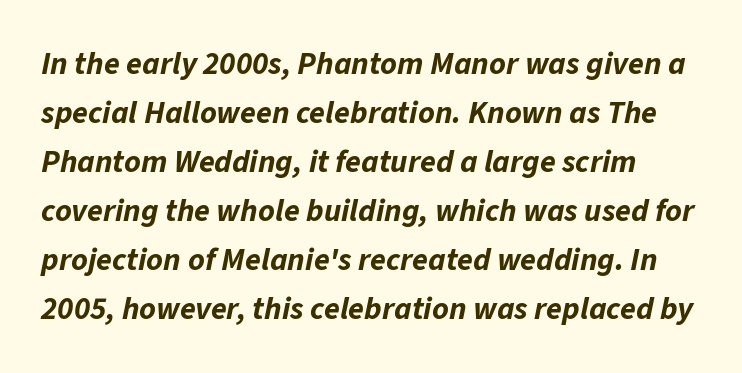
Q: Is the text bold? A: Yes.
Q: Is the text italic (slanted)? A: Yes, it leans right by about 11 degrees.
Q: Is the text underlined? A: No.
Q: Is the spacing between letters normal or unusually wide? A: Normal.
Q: Is the spacing between lines tight, normal or loose? A: Normal.
Q: Width (condensed, normal, or wide)? A: Normal.
Q: Stroke contrast? A: Low.
Q: x-height? A: Medium.
Q: Monospaced? A: No.
